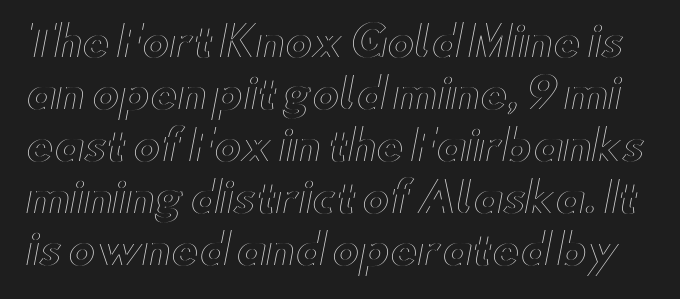
The image shows 41 px wide type; set normal line spacing (1.27x), normal letter spacing, not underlined; a small x-height.
